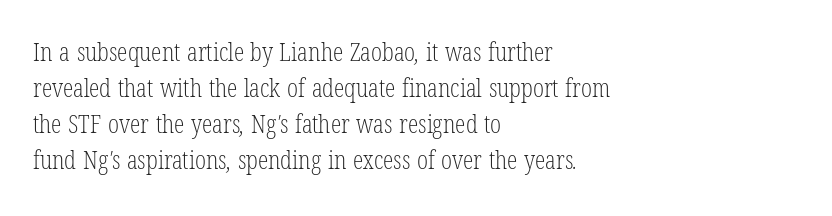
The image shows 26 px text type; set left-aligned, normal line spacing (1.39x), normal letter spacing, not underlined.
